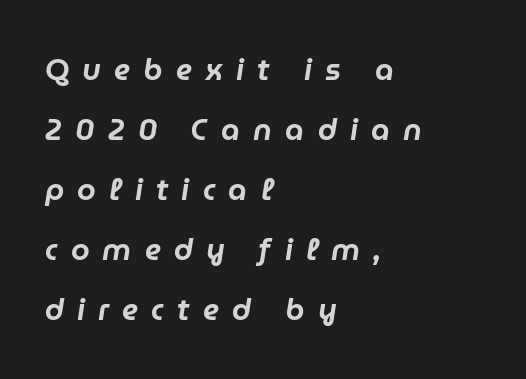
Q: Is the text italic (slanted)? A: Yes, it leans right by about 9 degrees.
Q: Is the text underlined? A: No.
Q: How is the paragraph aligned? A: Left-aligned.
Q: Is the spacing between letters normal or unusually wide? A: Unusually wide.
Q: Is the spacing between lines tight, normal or loose? A: Loose.
Q: Width (condensed, normal, or wide)? A: Normal.
Q: Stroke contrast? A: Low.
Q: x-height? A: Medium.
Q: Monospaced? A: No.
